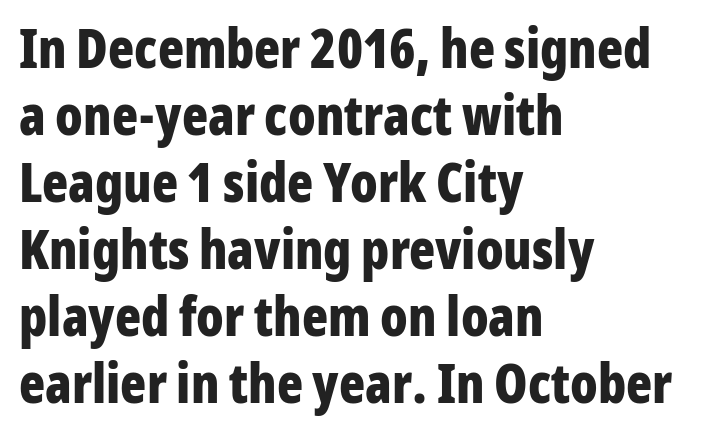
{"serif": "no", "italic": "no", "bold": "yes", "weight": "bold", "width": "condensed", "stroke_contrast": "low", "x_height": "medium", "monospaced": "no", "underline": "no", "align": "left", "line_spacing_ratio": 1.24, "letter_spacing": "normal", "letter_spacing_em": 0.0, "glyph_px": 54}
